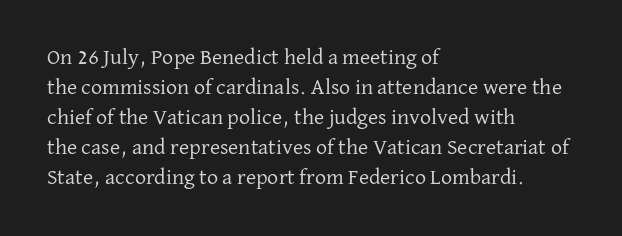
The image shows 22 px text type, upright; set left-aligned, normal line spacing (1.36x), normal letter spacing, not underlined.
